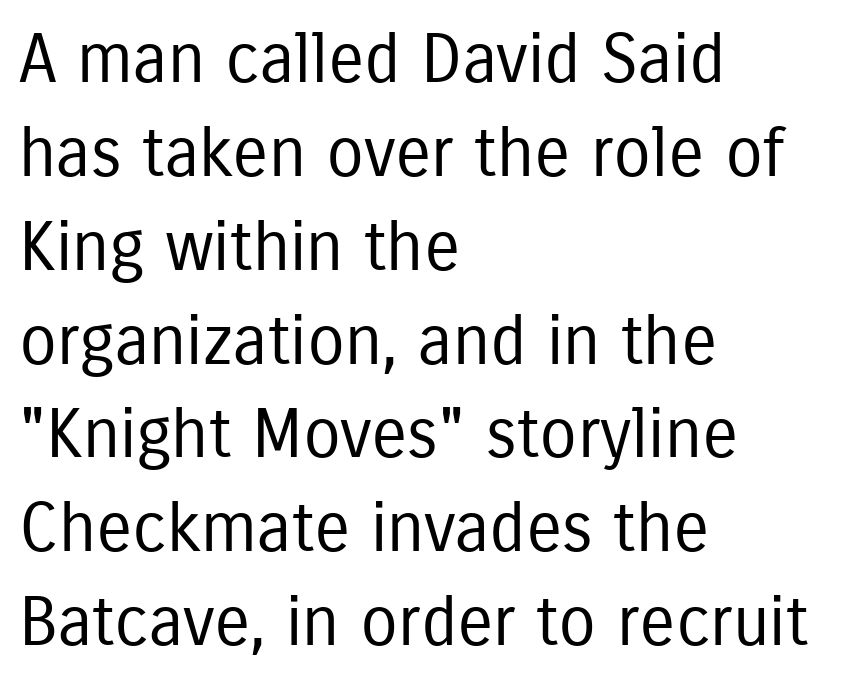
{"serif": "no", "italic": "no", "bold": "no", "weight": "regular", "width": "condensed", "stroke_contrast": "low", "x_height": "medium", "monospaced": "no", "underline": "no", "align": "left", "line_spacing": "normal", "line_spacing_ratio": 1.38, "letter_spacing": "normal", "letter_spacing_em": 0.0, "glyph_px": 68}
